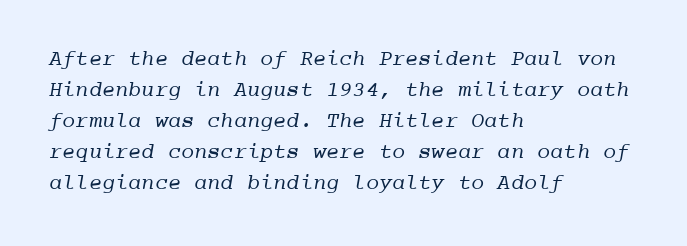
{"bold": "no", "underline": "no", "align": "left", "line_spacing": "normal", "line_spacing_ratio": 1.41, "letter_spacing": "normal", "letter_spacing_em": 0.0, "glyph_px": 22}
